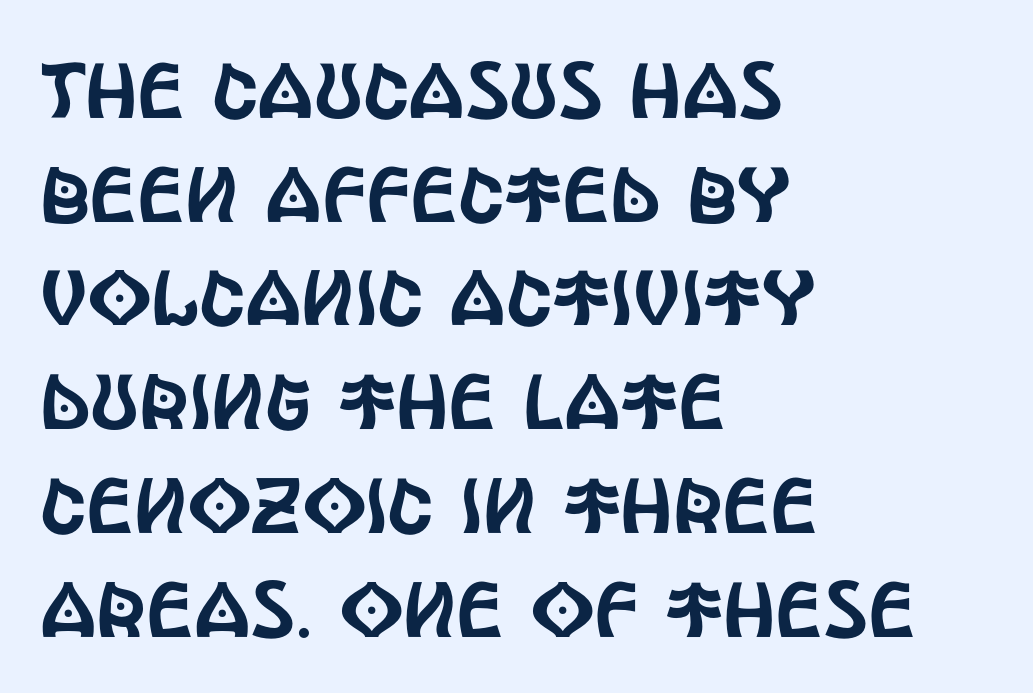
{"serif": "no", "italic": "no", "width": "condensed", "x_height": "large", "monospaced": "no", "underline": "no", "align": "left", "line_spacing": "normal", "line_spacing_ratio": 1.33, "letter_spacing": "normal", "letter_spacing_em": 0.0, "glyph_px": 78}
